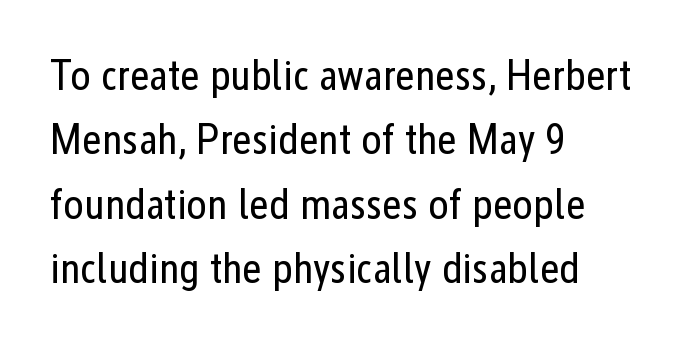
Q: Is the text bold? A: No.
Q: Is the text italic (slanted)? A: No, it is upright.
Q: Is the typeface a serif or a sans-serif typeface? A: Sans-serif.
Q: Is the text underlined? A: No.
Q: How is the paragraph aligned? A: Left-aligned.
Q: Is the spacing between letters normal or unusually wide? A: Normal.
Q: Is the spacing between lines tight, normal or loose? A: Normal.
Q: Width (condensed, normal, or wide)? A: Condensed.
Q: Stroke contrast? A: Low.
Q: x-height? A: Medium.
Q: Monospaced? A: No.
